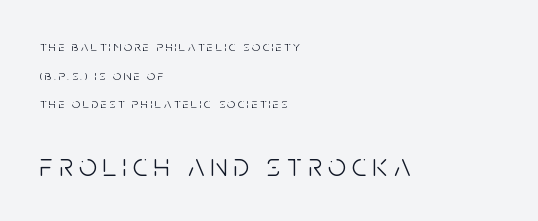
Q: Is the text bold? A: No.
Q: Is the text italic (slanted)? A: No, it is upright.
Q: Is the typeface a serif or a sans-serif typeface? A: Sans-serif.
Q: Is the text underlined? A: No.
Q: How is the paragraph aligned? A: Left-aligned.
Q: Is the spacing between lines tight, normal or loose? A: Loose.
Q: Which block of text is set in a larger size, the first (top) or the second (bottom)? A: The second (bottom) one.
Q: Width (condensed, normal, or wide)? A: Condensed.
Q: Stroke contrast? A: Low.
Q: x-height? A: Large.
Q: Monospaced? A: No.
